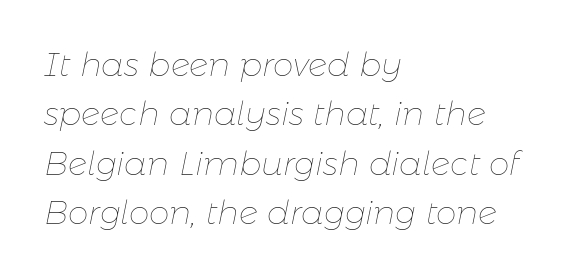
Q: Is the text bold? A: No.
Q: Is the text italic (slanted)? A: Yes, it leans right by about 11 degrees.
Q: Is the text underlined? A: No.
Q: How is the paragraph aligned? A: Left-aligned.
Q: Is the spacing between letters normal or unusually wide? A: Normal.
Q: Is the spacing between lines tight, normal or loose? A: Normal.
Q: Width (condensed, normal, or wide)? A: Normal.
Q: Stroke contrast? A: Low.
Q: x-height? A: Medium.
Q: Monospaced? A: No.
